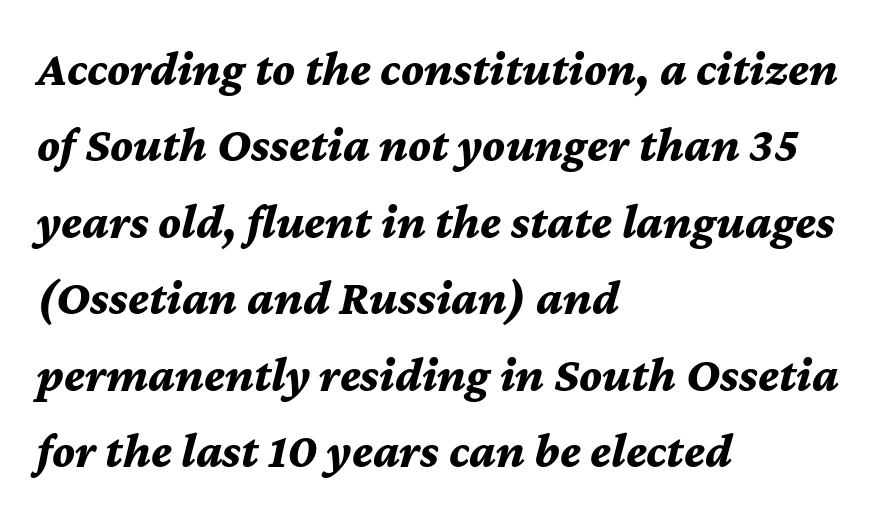
Q: Is the text bold? A: Yes.
Q: Is the text italic (slanted)? A: Yes, it leans right by about 12 degrees.
Q: Is the text underlined? A: No.
Q: How is the paragraph aligned? A: Left-aligned.
Q: Is the spacing between letters normal or unusually wide? A: Normal.
Q: Is the spacing between lines tight, normal or loose? A: Normal.
Q: Width (condensed, normal, or wide)? A: Normal.
Q: Stroke contrast? A: Medium.
Q: x-height? A: Medium.
Q: Monospaced? A: No.
